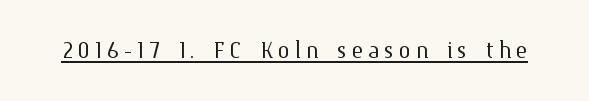
The image shows 30 px light type, upright; set underlined; medium stroke contrast and a medium x-height.
